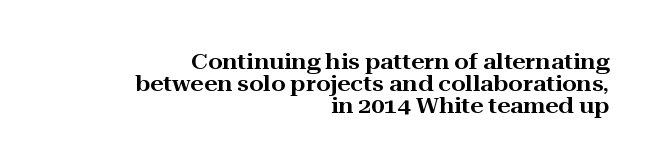
Q: Is the text italic (slanted)? A: No, it is upright.
Q: Is the text underlined? A: No.
Q: How is the paragraph aligned? A: Right-aligned.
Q: Is the spacing between letters normal or unusually wide? A: Normal.
Q: Is the spacing between lines tight, normal or loose? A: Tight.
